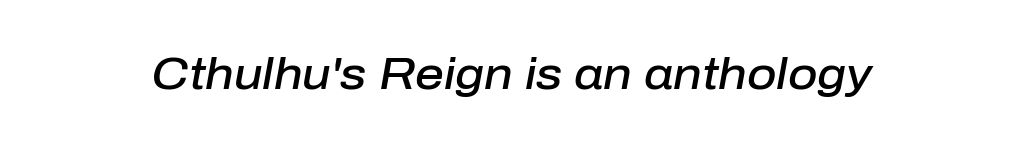
{"italic": "yes", "lean": "right", "slant_degrees": 10, "bold": "semi", "weight": "semibold", "width": "normal", "stroke_contrast": "low", "x_height": "medium", "monospaced": "no", "underline": "no", "letter_spacing": "normal", "letter_spacing_em": 0.0, "glyph_px": 45}
